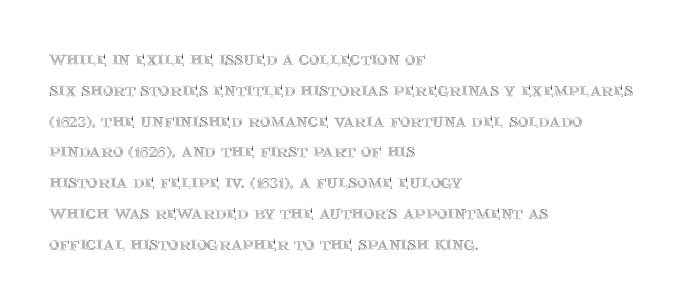
Letter spacing: default. This rendering uses left alignment, leaving the right contour irregular. The axis of the letterforms is exactly vertical. Evenly set lines give the paragraph a standard silhouette.
